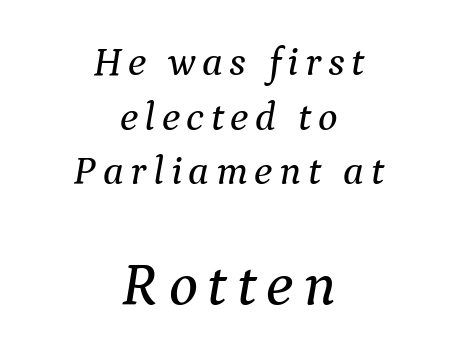
The image shows 61 px serif type, italic (leaning right); set centered, normal line spacing (1.33x), not underlined; the second (bottom) block is 1.49x larger; medium stroke contrast and a medium x-height.
